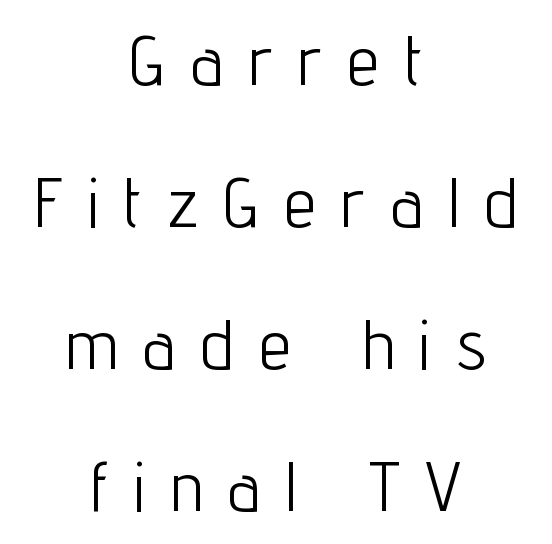
Q: Is the text bold? A: No.
Q: Is the text italic (slanted)? A: No, it is upright.
Q: Is the typeface a serif or a sans-serif typeface? A: Sans-serif.
Q: Is the text underlined? A: No.
Q: How is the paragraph aligned? A: Centered.
Q: Is the spacing between letters normal or unusually wide? A: Unusually wide.
Q: Is the spacing between lines tight, normal or loose? A: Loose.
Q: Width (condensed, normal, or wide)? A: Condensed.
Q: Stroke contrast? A: Low.
Q: x-height? A: Medium.
Q: Monospaced? A: No.
